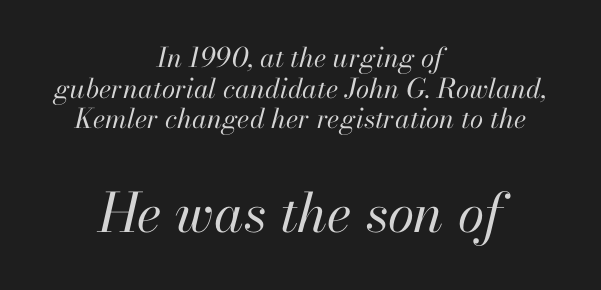
Q: Is the text bold? A: No.
Q: Is the text italic (slanted)? A: Yes, it leans right by about 13 degrees.
Q: Is the text underlined? A: No.
Q: How is the paragraph aligned? A: Centered.
Q: Is the spacing between letters normal or unusually wide? A: Normal.
Q: Is the spacing between lines tight, normal or loose? A: Tight.
Q: Which block of text is set in a larger size, the first (top) or the second (bottom)? A: The second (bottom) one.
Q: Width (condensed, normal, or wide)? A: Normal.
Q: Stroke contrast? A: High.
Q: x-height? A: Small.
Q: Monospaced? A: No.
